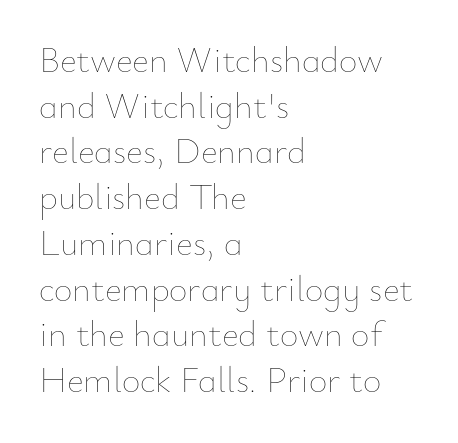
{"italic": "no", "bold": "no", "weight": "thin", "width": "normal", "stroke_contrast": "low", "x_height": "small", "monospaced": "no", "underline": "no", "align": "left", "line_spacing": "normal", "line_spacing_ratio": 1.27, "letter_spacing": "normal", "letter_spacing_em": 0.0, "glyph_px": 36}
